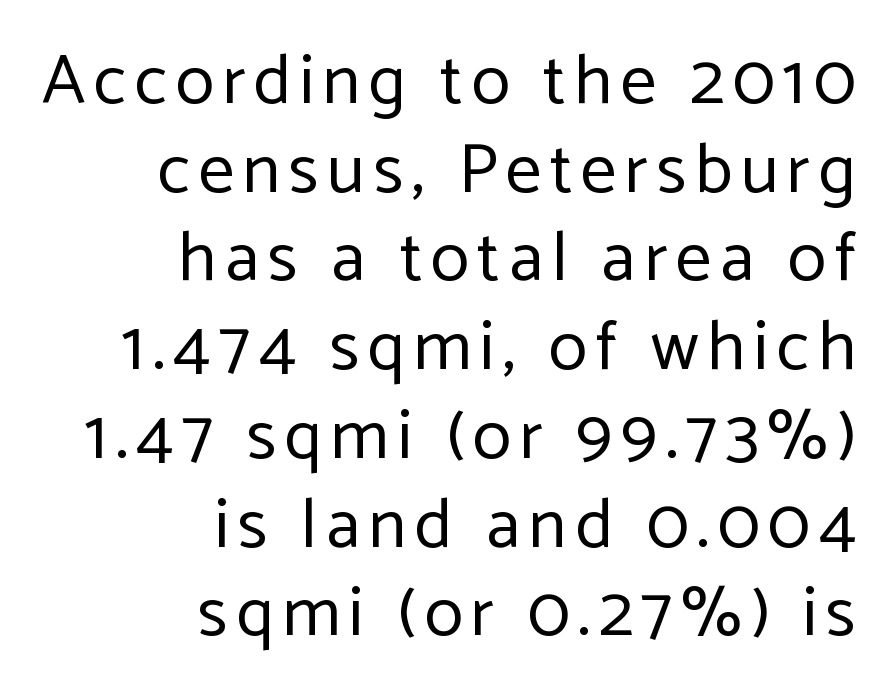
The image shows 71 px regular-weight sans-serif type, upright; set right-aligned, normal line spacing (1.25x), not underlined; low stroke contrast and a medium x-height.
